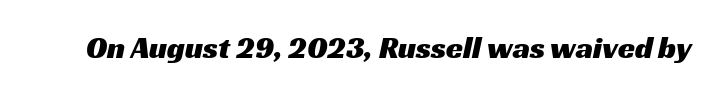
{"serif": "no", "width": "wide", "stroke_contrast": "medium", "x_height": "medium", "monospaced": "no", "underline": "no", "letter_spacing": "normal", "letter_spacing_em": 0.0, "glyph_px": 31}
